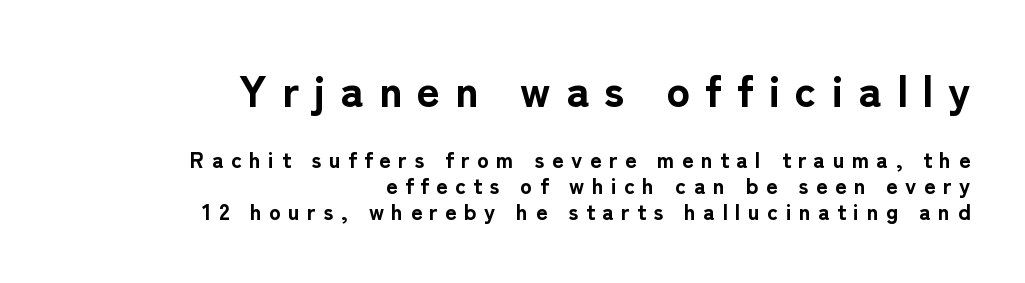
The image shows 44 px bold sans-serif type, upright; set right-aligned, line spacing 1.18x, unusually wide letter spacing (+0.34 em), not underlined; the first (top) block is 2.0x larger; low stroke contrast and a medium x-height.
